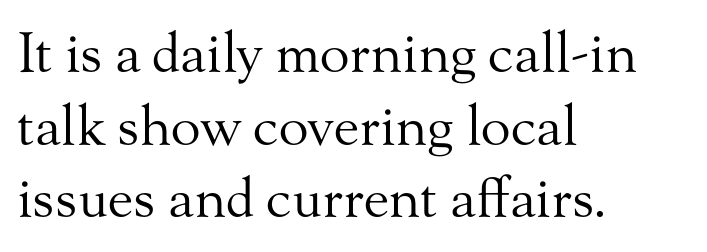
{"serif": "yes", "italic": "no", "bold": "no", "weight": "regular", "width": "normal", "stroke_contrast": "medium", "x_height": "small", "monospaced": "no", "underline": "no", "align": "left", "line_spacing": "normal", "line_spacing_ratio": 1.32, "letter_spacing": "normal", "letter_spacing_em": 0.0, "glyph_px": 55}
